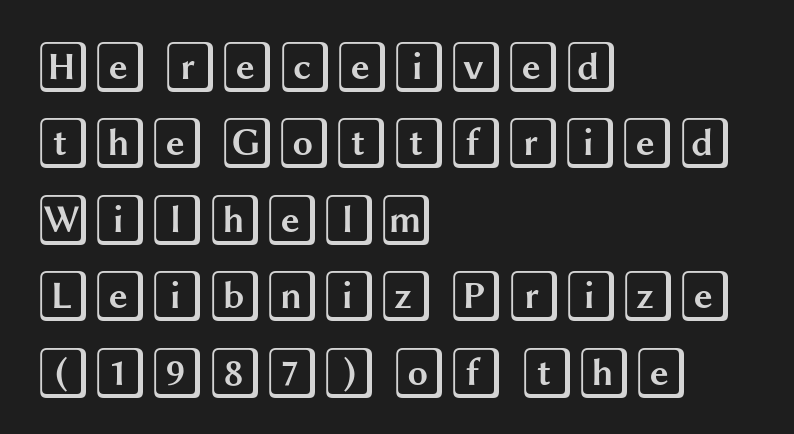
Q: Is the text italic (slanted)? A: No, it is upright.
Q: Is the text underlined? A: No.
Q: How is the paragraph aligned? A: Left-aligned.
Q: Is the spacing between letters normal or unusually wide? A: Normal.
Q: Is the spacing between lines tight, normal or loose? A: Normal.
Q: Width (condensed, normal, or wide)? A: Wide.
Q: x-height? A: Large.
